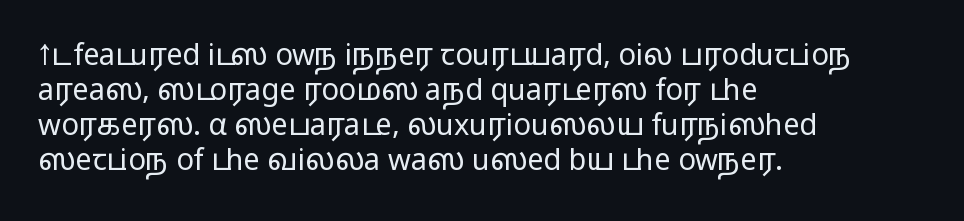
Q: Is the text bold? A: No.
Q: Is the text italic (slanted)? A: No, it is upright.
Q: Is the typeface a serif or a sans-serif typeface? A: Sans-serif.
Q: Is the text underlined? A: No.
Q: How is the paragraph aligned? A: Left-aligned.
Q: Is the spacing between letters normal or unusually wide? A: Normal.
Q: Width (condensed, normal, or wide)? A: Wide.
Q: Stroke contrast? A: Low.
Q: x-height? A: Medium.
Q: Monospaced? A: No.
